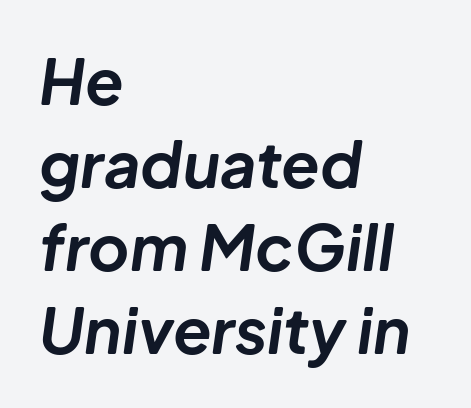
This sample uses plain, unmodified letter spacing. The line-height multiplier appears to be the usual default. Layout note: lines flush left. Note the varied advance widths — an 'i' is clearly narrower than an 'm'.
